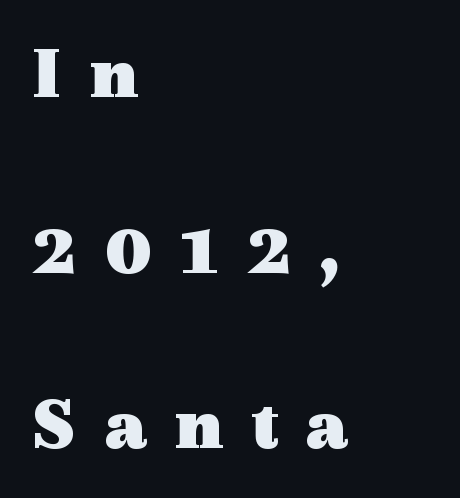
The image shows 76 px heavy, wide serif type, upright; set left-aligned, loose line spacing (2.31x), unusually wide letter spacing (+0.35 em), not underlined; a medium x-height.
